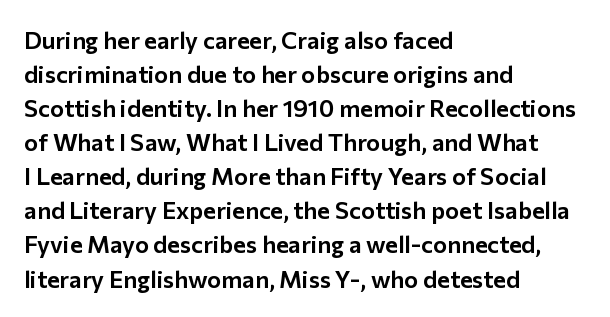
Each word holds together tightly as a unit, with standard inter-letter gaps. Horizontally, the lines are justified to the leading edge only. Check the space under the baseline: it is left empty. Leading matches the norm, producing a regular column.
